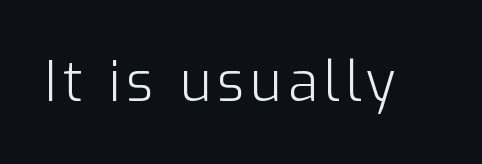
Q: Is the text bold? A: No.
Q: Is the text italic (slanted)? A: No, it is upright.
Q: Is the typeface a serif or a sans-serif typeface? A: Sans-serif.
Q: Is the text underlined? A: No.
Q: Width (condensed, normal, or wide)? A: Normal.
Q: Stroke contrast? A: Low.
Q: x-height? A: Medium.
Q: Monospaced? A: No.
